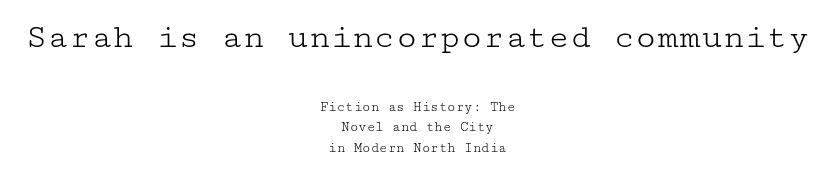
The image shows 36 px light, wide serif type, upright; set centered, normal line spacing (1.47x), normal letter spacing, not underlined; the first (top) block is 2.57x larger; low stroke contrast and a medium x-height.
